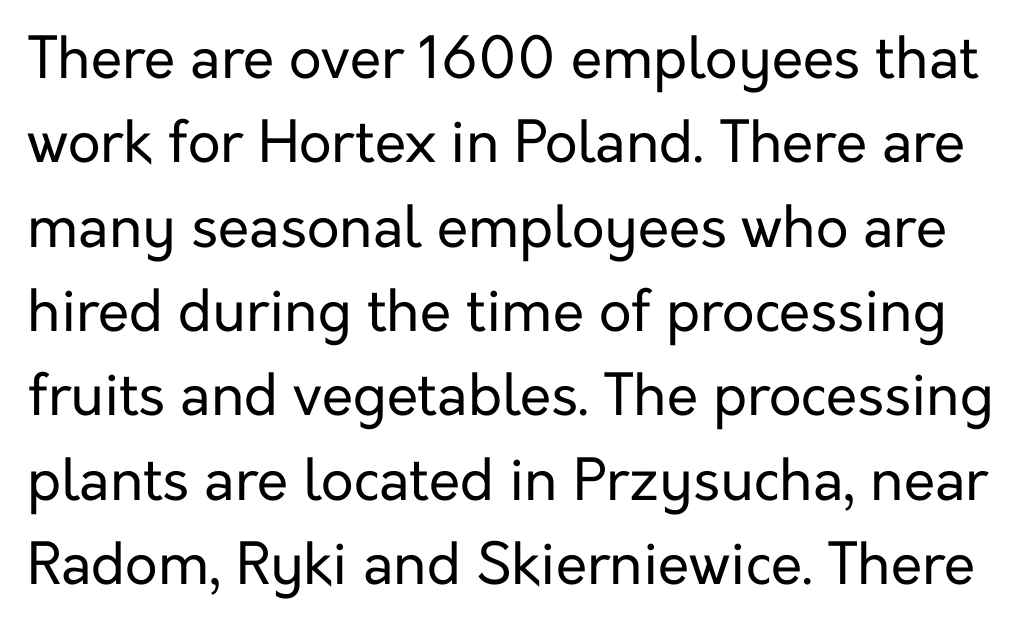
This sample has the flowing, uneven cadence of proportional lettering. The typeface chosen for these lines omits serifs. The strokes carry an ordinary text weight at most. The letters stand straight up with perfectly vertical stems. The area under the type is left untouched.
